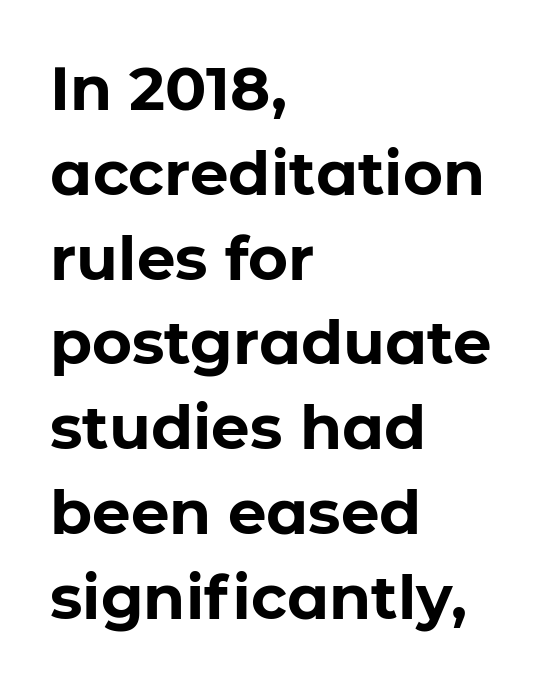
{"serif": "no", "italic": "no", "bold": "yes", "weight": "bold", "width": "normal", "stroke_contrast": "low", "x_height": "medium", "monospaced": "no", "underline": "no", "align": "left", "line_spacing": "normal", "line_spacing_ratio": 1.39, "letter_spacing": "normal", "letter_spacing_em": 0.0, "glyph_px": 61}
